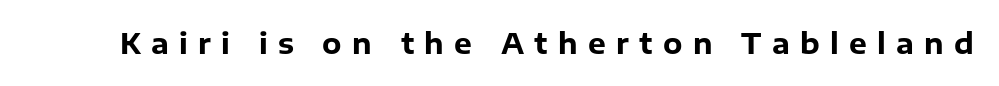
The strip under each line holds only bare page. Set as a true bold cut, around the 700 mark. These lines have a slow, spaced-out rhythm from letter to letter. Is this a sans? Yes — the strokes have no serifs. These lines are rendered in a variable-pitch font.
